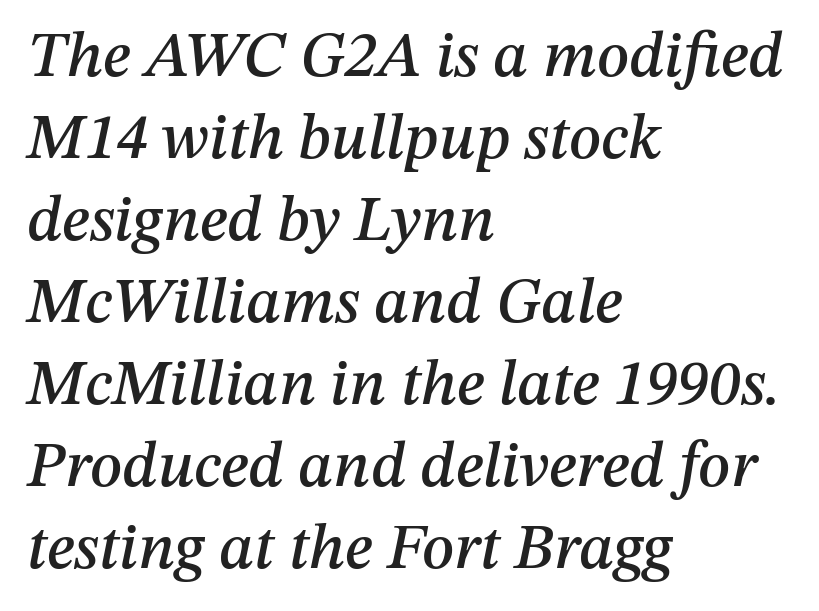
The image shows 64 px text type, italic (leaning right); set left-aligned, normal line spacing (1.28x), normal letter spacing, not underlined; medium stroke contrast and a medium x-height.
